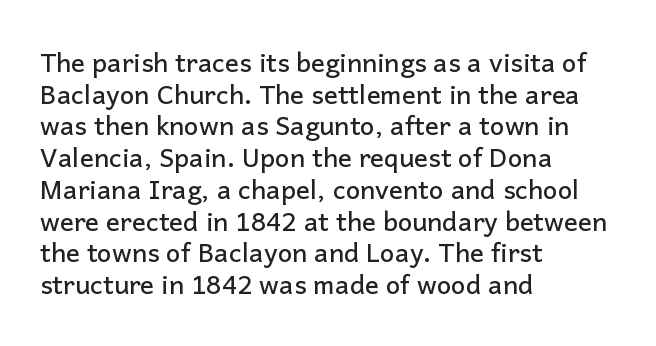
Q: Is the text italic (slanted)? A: No, it is upright.
Q: Is the text underlined? A: No.
Q: How is the paragraph aligned? A: Left-aligned.
Q: Is the spacing between letters normal or unusually wide? A: Normal.
